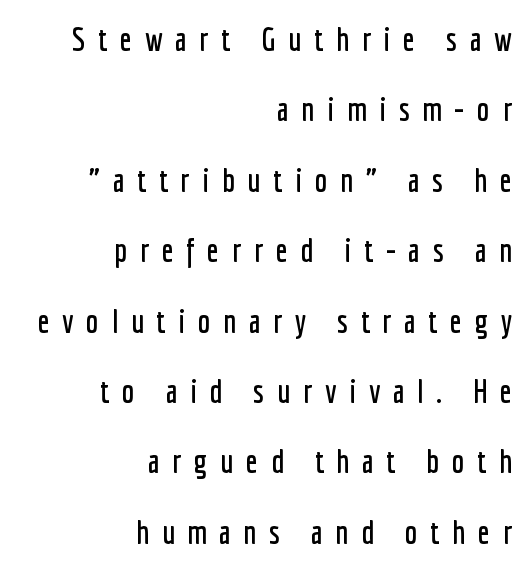
{"serif": "no", "italic": "no", "width": "condensed", "stroke_contrast": "low", "x_height": "medium", "monospaced": "no", "underline": "no", "align": "right", "line_spacing": "loose", "line_spacing_ratio": 2.2, "letter_spacing": "wide", "letter_spacing_em": 0.39, "glyph_px": 32}
